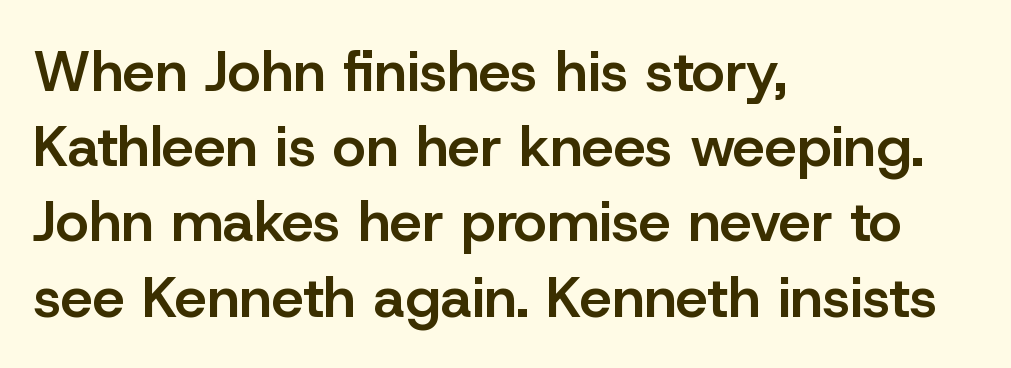
Q: Is the text bold? A: Semi-bold.
Q: Is the text italic (slanted)? A: No, it is upright.
Q: Is the typeface a serif or a sans-serif typeface? A: Sans-serif.
Q: Is the text underlined? A: No.
Q: How is the paragraph aligned? A: Left-aligned.
Q: Is the spacing between letters normal or unusually wide? A: Normal.
Q: Is the spacing between lines tight, normal or loose? A: Normal.
Q: Width (condensed, normal, or wide)? A: Normal.
Q: Stroke contrast? A: Low.
Q: x-height? A: Medium.
Q: Monospaced? A: No.
